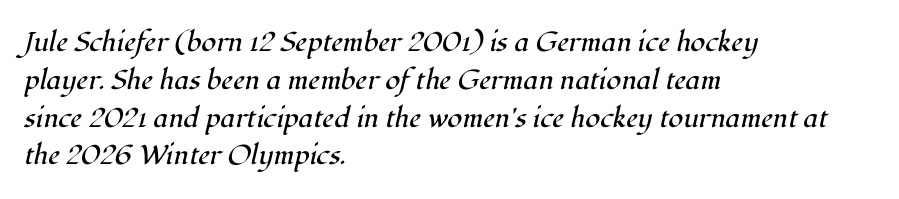
Q: Is the text bold? A: No.
Q: Is the text italic (slanted)? A: Yes, it leans right by about 12 degrees.
Q: Is the text underlined? A: No.
Q: How is the paragraph aligned? A: Left-aligned.
Q: Is the spacing between letters normal or unusually wide? A: Normal.
Q: Is the spacing between lines tight, normal or loose? A: Normal.
